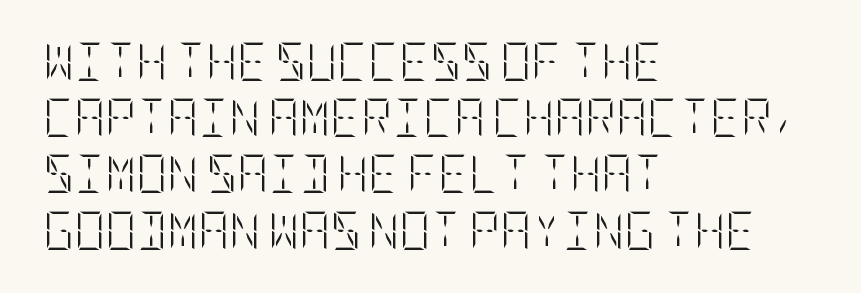
The image shows 38 px light, condensed type, upright; set left-aligned, normal line spacing (1.48x), normal letter spacing, not underlined; low stroke contrast and a large x-height.
